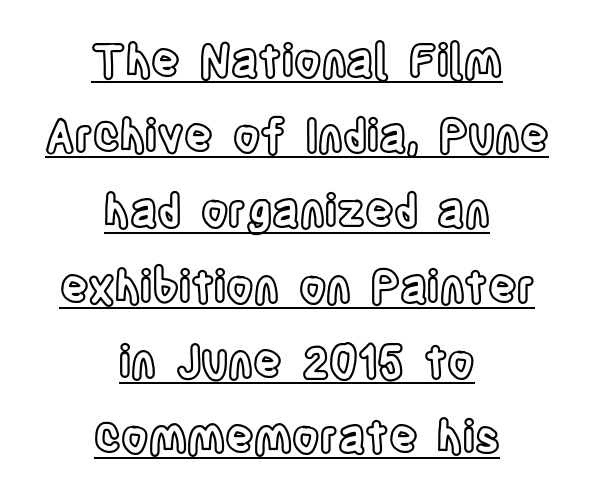
{"italic": "no", "width": "condensed", "x_height": "large", "monospaced": "no", "underline": "yes", "align": "center", "line_spacing_ratio": 1.71, "letter_spacing": "normal", "letter_spacing_em": 0.0, "glyph_px": 44}
